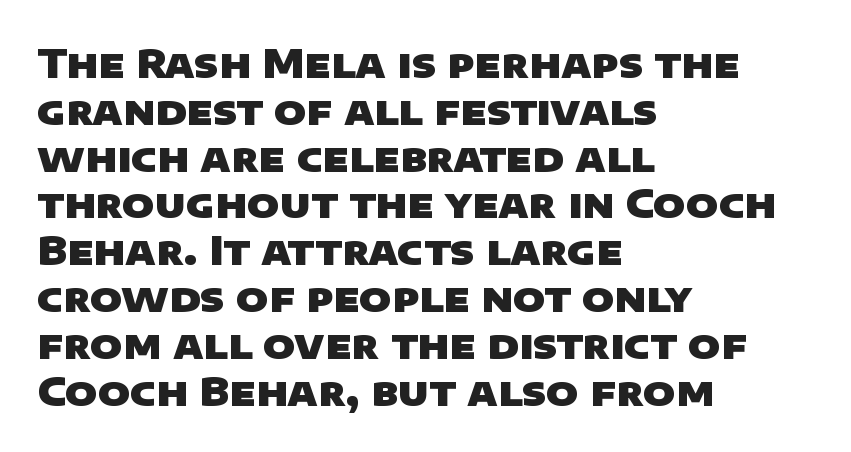
Q: Is the text bold? A: Yes.
Q: Is the typeface a serif or a sans-serif typeface? A: Sans-serif.
Q: Is the text underlined? A: No.
Q: How is the paragraph aligned? A: Left-aligned.
Q: Is the spacing between letters normal or unusually wide? A: Normal.
Q: Width (condensed, normal, or wide)? A: Wide.
Q: Stroke contrast? A: Low.
Q: x-height? A: Large.
Q: Monospaced? A: No.
